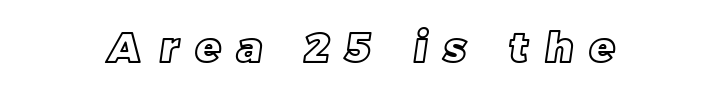
Compared with a flush-left layout, this one balances lines on the center instead. The passage shown is typed in a proportional face where columns would drift. Observe the wide spacing: letters keep a clear distance from each other. Anything drawn beneath the words? Only blank space.
